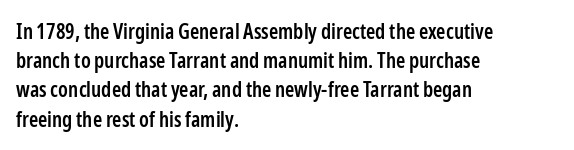
Q: Is the text bold? A: Semi-bold.
Q: Is the text italic (slanted)? A: No, it is upright.
Q: Is the text underlined? A: No.
Q: How is the paragraph aligned? A: Left-aligned.
Q: Is the spacing between letters normal or unusually wide? A: Normal.
Q: Is the spacing between lines tight, normal or loose? A: Normal.
